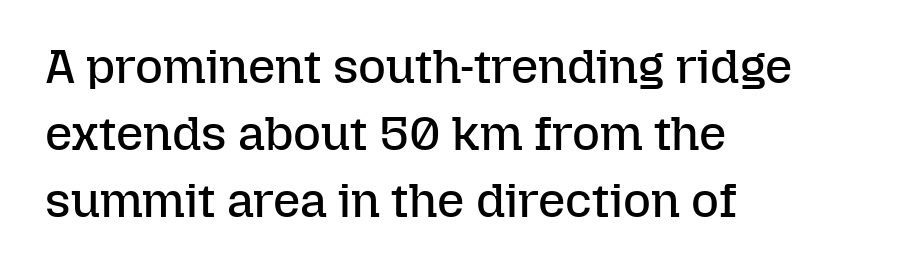
{"italic": "no", "bold": "no", "weight": "regular", "width": "normal", "stroke_contrast": "low", "x_height": "medium", "monospaced": "no", "underline": "no", "align": "left", "line_spacing": "normal", "line_spacing_ratio": 1.4, "letter_spacing": "normal", "letter_spacing_em": 0.0, "glyph_px": 48}
